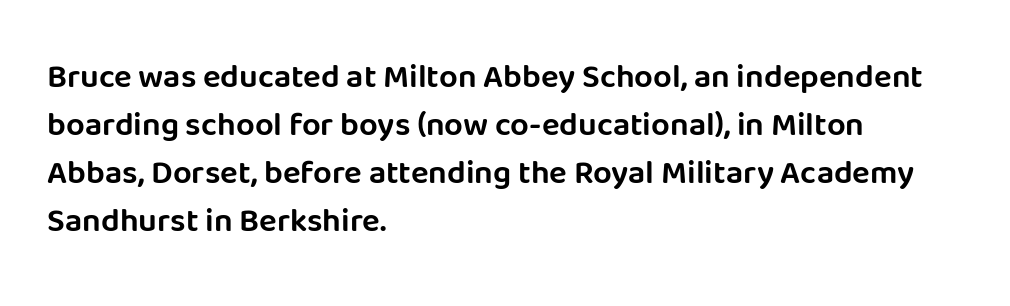
The horizontal fit of the characters is conventional and even. The typeface chosen for these lines omits serifs. These lines sit exactly where default settings would place them. Upright lettering throughout. This sample is left-justified, so line endings fall wherever the words run out.
